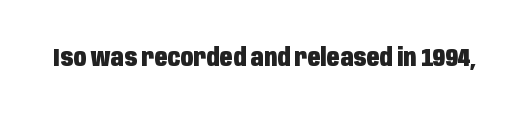
Q: Is the text bold? A: Yes.
Q: Is the text italic (slanted)? A: No, it is upright.
Q: Is the text underlined? A: No.
Q: Is the spacing between letters normal or unusually wide? A: Normal.
